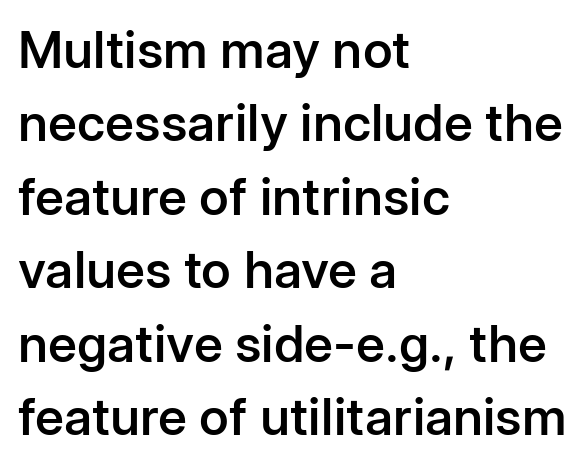
Classification — sans serif. Line spacing here is normal. Words appear dense and cohesive because spacing is normal. The specimen reads as upright at a glance.
